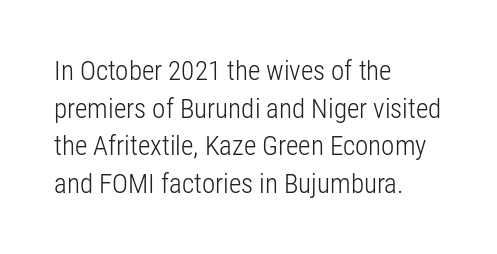
The image shows 27 px text type, upright; set left-aligned, normal line spacing (1.39x), normal letter spacing, not underlined.
